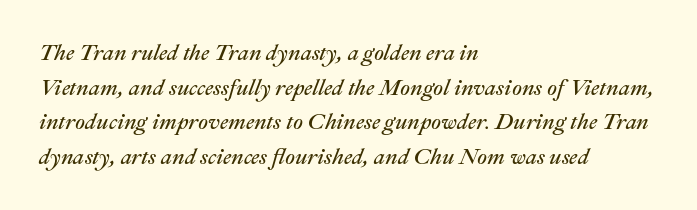
In CSS terms this would be text-align: left. An italicized treatment has been applied to the whole sample. Think standard paragraph weight, or any step lighter than that. In terms of letterspacing, this is plain default setting.
